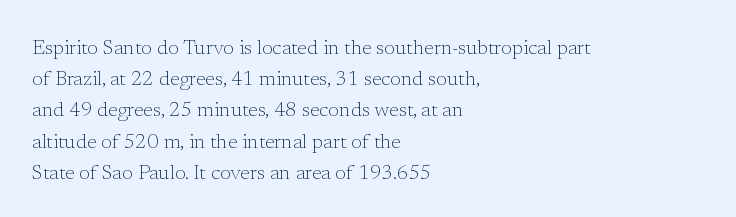
Q: Is the text bold? A: No.
Q: Is the text italic (slanted)? A: No, it is upright.
Q: Is the text underlined? A: No.
Q: How is the paragraph aligned? A: Left-aligned.
Q: Is the spacing between letters normal or unusually wide? A: Normal.
Q: Is the spacing between lines tight, normal or loose? A: Normal.
